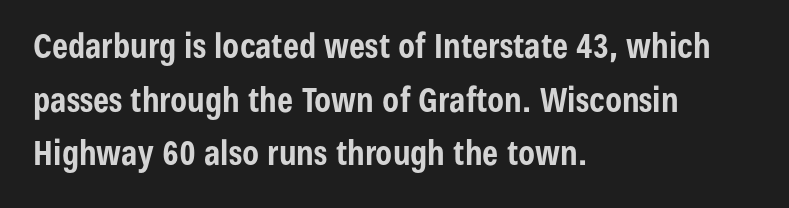
The characters look thick and weighty, a clear bold. Does the copy run flush right? No — it runs flush left. Spacing between characters is what you'd get straight out of the box. Varying glyph widths throughout — classic text-font behaviour.
